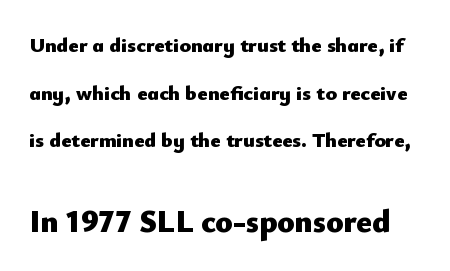
The image shows 32 px heavy sans-serif type, upright; set loose line spacing (2.27x), normal letter spacing, not underlined; the second (bottom) block is 1.52x larger; low stroke contrast and a small x-height.
